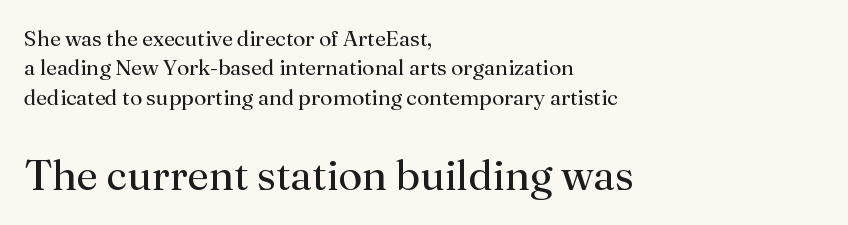
The image shows 43 px regular-weight serif type, upright; set left-aligned, normal line spacing (1.34x), normal letter spacing, not underlined; the second (bottom) block is 1.95x larger; medium stroke contrast and a small x-height.
